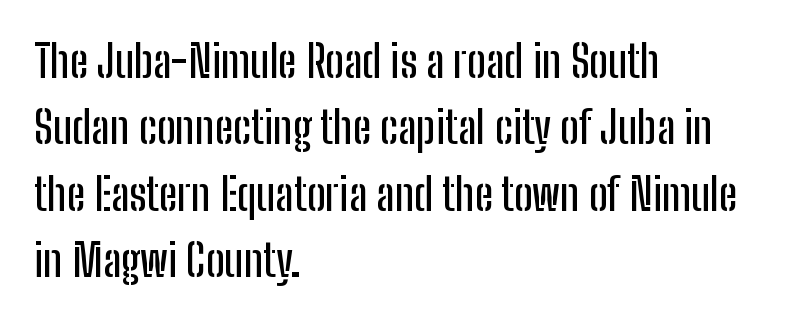
The image shows 44 px condensed sans-serif type, upright; set left-aligned, normal line spacing (1.51x), normal letter spacing, not underlined; low stroke contrast and a medium x-height.
